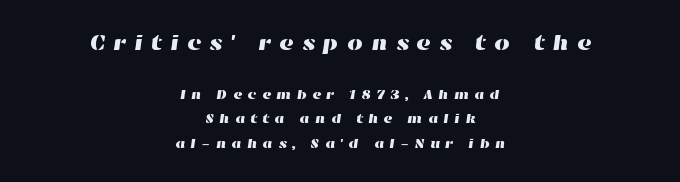
The image shows 22 px text type; set centered, line spacing 1.77x, unusually wide letter spacing (+0.36 em), not underlined; the first (top) block is 1.57x larger.
